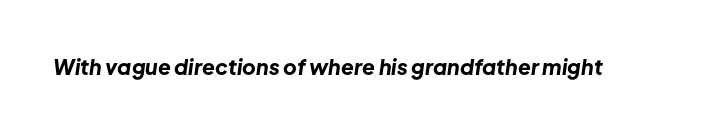
{"italic": "yes", "lean": "right", "slant_degrees": 8, "bold": "yes", "underline": "no", "letter_spacing": "normal", "letter_spacing_em": 0.0, "glyph_px": 21}
